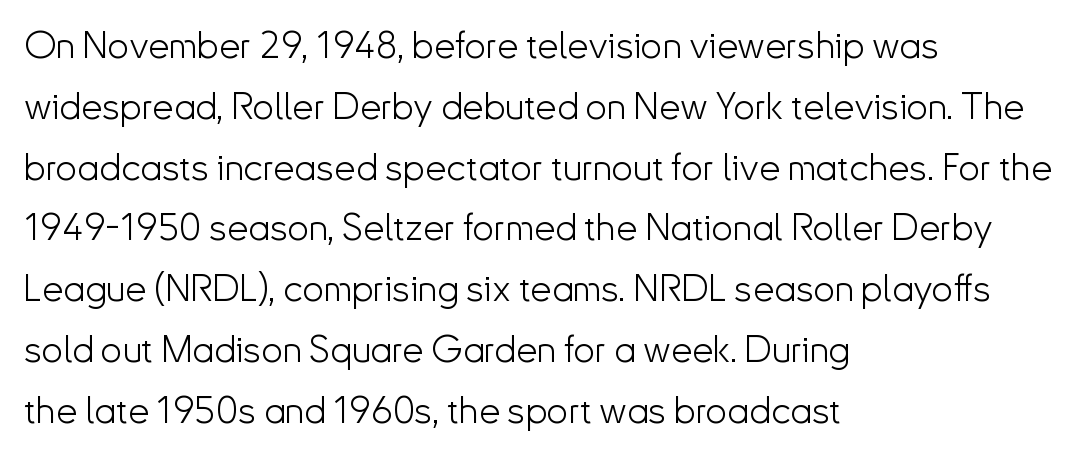
The rendering keeps characters at their native spacing. Grotesque or geometric, the face here clearly has no serifs. A normal amount of white space separates one row of letters from the next. You could not count columns in this text — the font is proportionally spaced. The text block is weighted toward the left margin, trailing off unevenly rightward.
